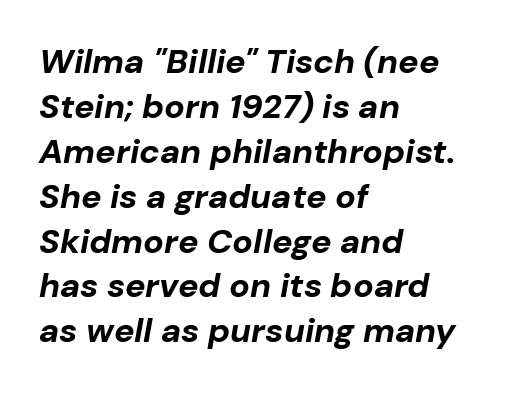
{"italic": "yes", "lean": "right", "slant_degrees": 10, "bold": "yes", "weight": "bold", "width": "normal", "stroke_contrast": "low", "x_height": "medium", "monospaced": "no", "underline": "no", "align": "left", "line_spacing": "normal", "line_spacing_ratio": 1.32, "letter_spacing": "normal", "letter_spacing_em": 0.0, "glyph_px": 34}
